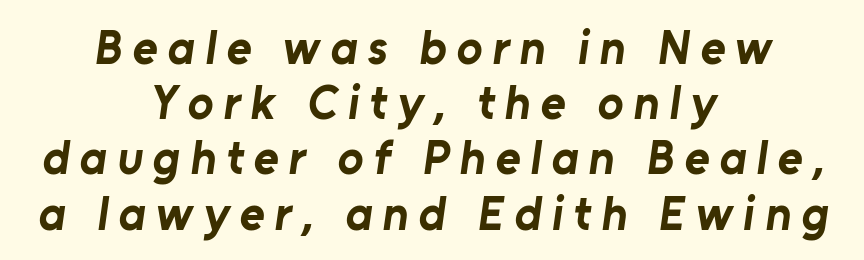
Q: Is the text bold? A: Yes.
Q: Is the typeface a serif or a sans-serif typeface? A: Sans-serif.
Q: Is the text underlined? A: No.
Q: How is the paragraph aligned? A: Centered.
Q: Is the spacing between letters normal or unusually wide? A: Unusually wide.
Q: Is the spacing between lines tight, normal or loose? A: Tight.
Q: Width (condensed, normal, or wide)? A: Normal.
Q: Stroke contrast? A: Low.
Q: x-height? A: Medium.
Q: Monospaced? A: No.
